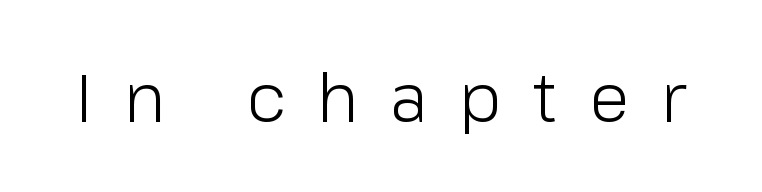
Q: Is the text bold? A: No.
Q: Is the text italic (slanted)? A: No, it is upright.
Q: Is the typeface a serif or a sans-serif typeface? A: Sans-serif.
Q: Is the text underlined? A: No.
Q: Is the spacing between letters normal or unusually wide? A: Unusually wide.
Q: Width (condensed, normal, or wide)? A: Normal.
Q: Stroke contrast? A: Low.
Q: x-height? A: Medium.
Q: Monospaced? A: No.
